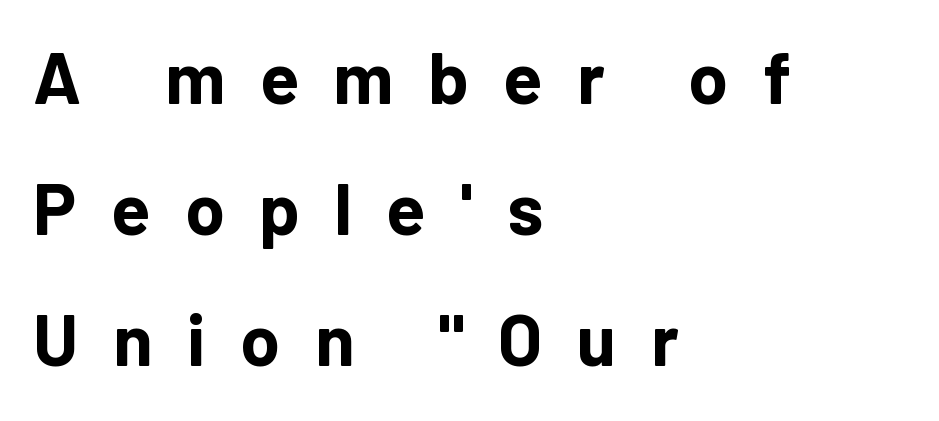
Q: Is the text bold? A: Yes.
Q: Is the text italic (slanted)? A: No, it is upright.
Q: Is the typeface a serif or a sans-serif typeface? A: Sans-serif.
Q: Is the text underlined? A: No.
Q: How is the paragraph aligned? A: Left-aligned.
Q: Is the spacing between letters normal or unusually wide? A: Unusually wide.
Q: Width (condensed, normal, or wide)? A: Normal.
Q: Stroke contrast? A: Low.
Q: x-height? A: Medium.
Q: Monospaced? A: No.
